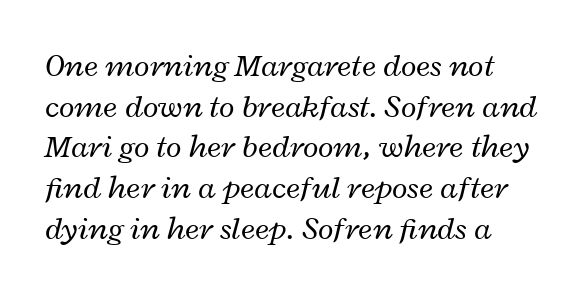
{"italic": "yes", "lean": "right", "slant_degrees": 12, "bold": "no", "weight": "regular", "width": "wide", "stroke_contrast": "low", "x_height": "medium", "monospaced": "no", "underline": "no", "align": "left", "line_spacing": "normal", "line_spacing_ratio": 1.27, "letter_spacing": "normal", "letter_spacing_em": 0.0, "glyph_px": 32}
